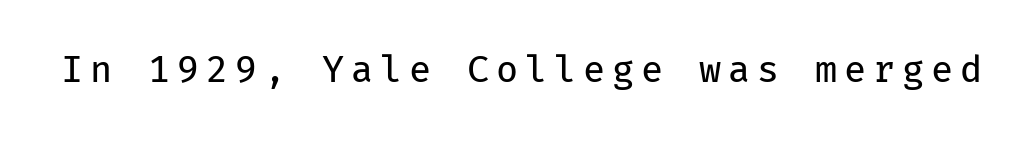
Q: Is the text bold? A: No.
Q: Is the text italic (slanted)? A: No, it is upright.
Q: Is the typeface a serif or a sans-serif typeface? A: Sans-serif.
Q: Is the text underlined? A: No.
Q: Width (condensed, normal, or wide)? A: Normal.
Q: Stroke contrast? A: Low.
Q: x-height? A: Medium.
Q: Monospaced? A: Yes.
